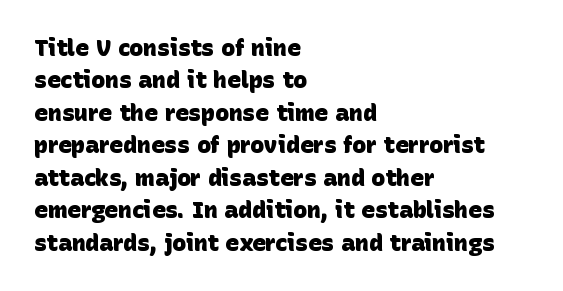
Q: Is the text bold? A: Yes.
Q: Is the text underlined? A: No.
Q: How is the paragraph aligned? A: Left-aligned.
Q: Is the spacing between letters normal or unusually wide? A: Normal.
Q: Is the spacing between lines tight, normal or loose? A: Normal.
